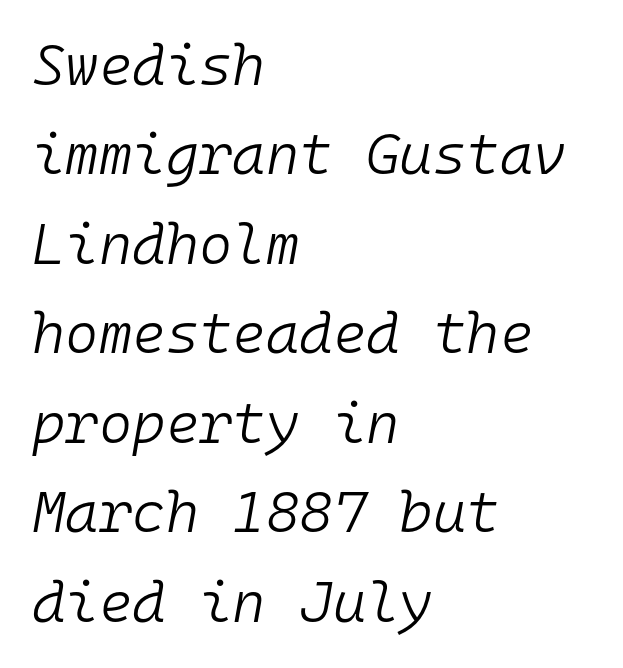
Weight: in the light-to-regular range. The letters are slanted; this is an italic face. Here the designer chose a console-style face with uniform glyph widths. Observe the ordinary spacing: letters are neighbours, not strangers.
